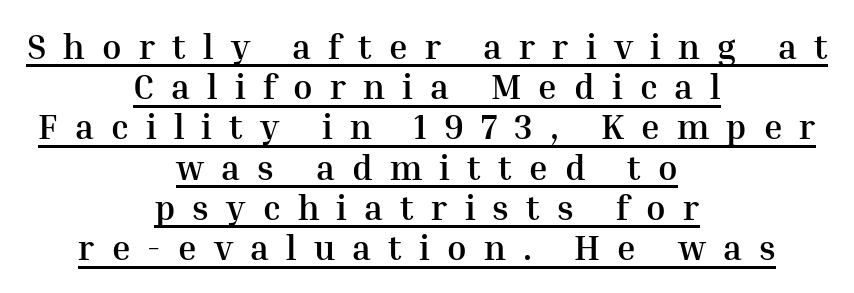
Each letter keeps its own natural width here, so spacing adapts to shape. Posture: vertical. A serif font was chosen for this passage. Has an underline been added? It has.
